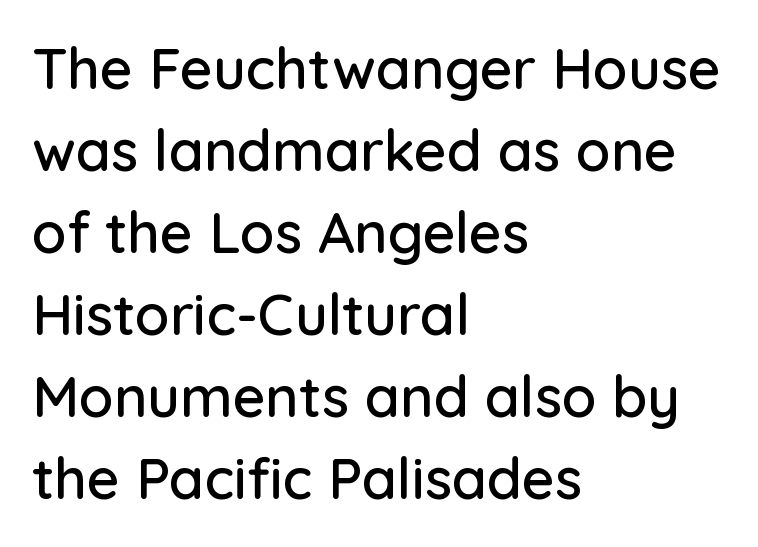
{"serif": "no", "italic": "no", "width": "normal", "stroke_contrast": "low", "x_height": "medium", "monospaced": "no", "underline": "no", "align": "left", "line_spacing": "normal", "line_spacing_ratio": 1.44, "letter_spacing": "normal", "letter_spacing_em": 0.0, "glyph_px": 57}
